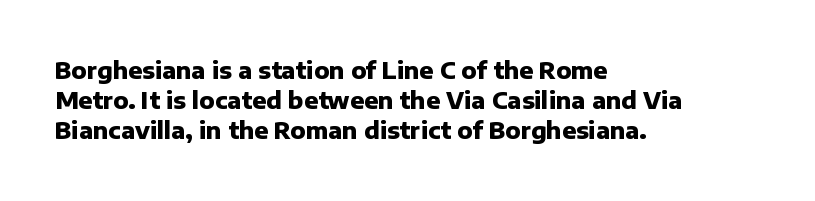
{"italic": "no", "bold": "yes", "underline": "no", "align": "left", "line_spacing": "normal", "line_spacing_ratio": 1.31, "letter_spacing": "normal", "letter_spacing_em": 0.0, "glyph_px": 23}
